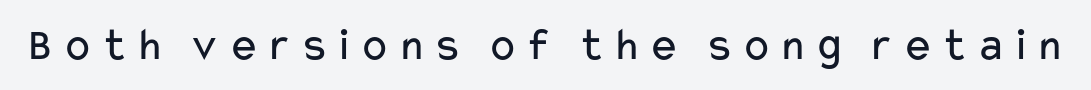
{"serif": "no", "italic": "no", "bold": "no", "weight": "regular", "width": "wide", "stroke_contrast": "low", "x_height": "medium", "monospaced": "no", "underline": "no", "glyph_px": 47}
